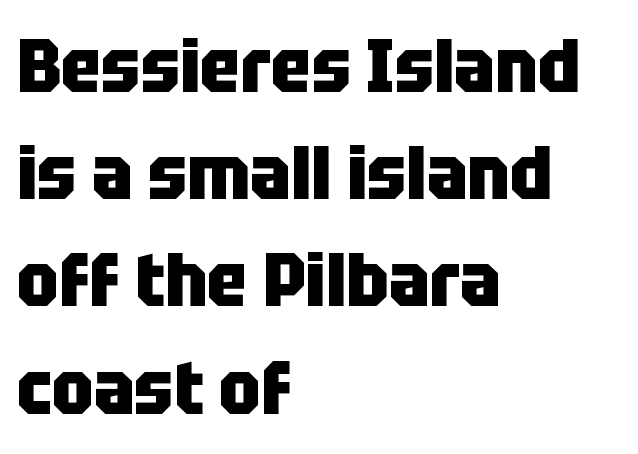
The image shows 75 px heavy, condensed sans-serif type, upright; set left-aligned, normal line spacing (1.43x), normal letter spacing, not underlined; low stroke contrast and a large x-height.
